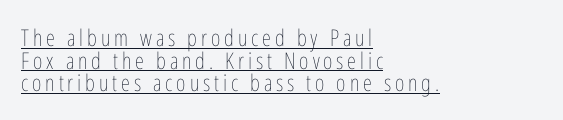
Q: Is the text bold? A: No.
Q: Is the text italic (slanted)? A: No, it is upright.
Q: Is the text underlined? A: Yes.
Q: How is the paragraph aligned? A: Left-aligned.
Q: Is the spacing between lines tight, normal or loose? A: Tight.
